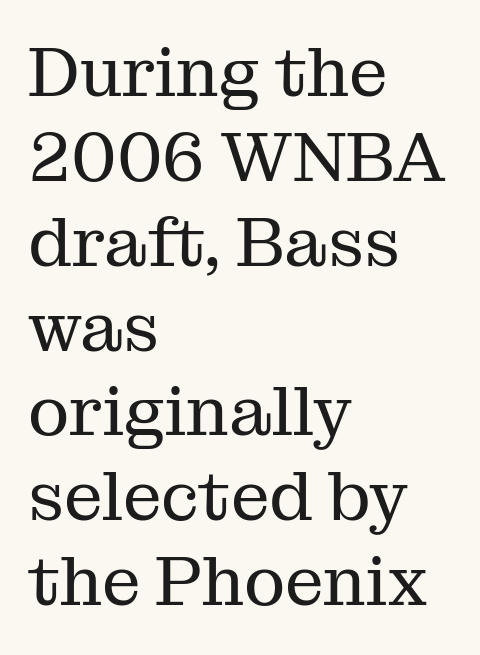
Q: Is the text bold? A: No.
Q: Is the text italic (slanted)? A: No, it is upright.
Q: Is the typeface a serif or a sans-serif typeface? A: Serif.
Q: Is the text underlined? A: No.
Q: How is the paragraph aligned? A: Left-aligned.
Q: Is the spacing between letters normal or unusually wide? A: Normal.
Q: Width (condensed, normal, or wide)? A: Normal.
Q: Stroke contrast? A: Medium.
Q: x-height? A: Medium.
Q: Monospaced? A: No.
